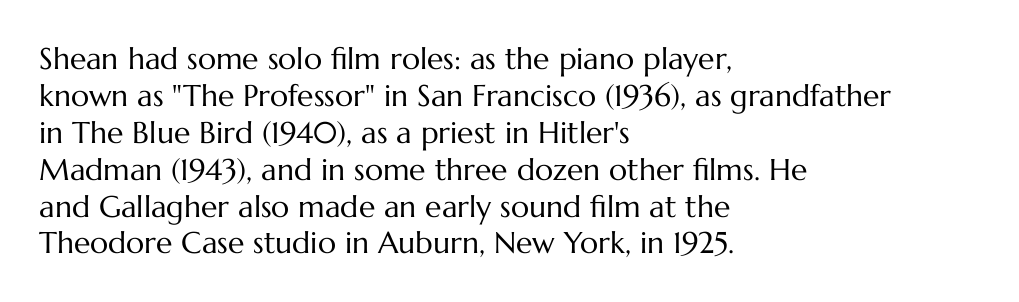
{"italic": "no", "bold": "no", "weight": "regular", "width": "normal", "stroke_contrast": "medium", "x_height": "medium", "monospaced": "no", "underline": "no", "align": "left", "line_spacing_ratio": 1.23, "letter_spacing": "normal", "letter_spacing_em": 0.0, "glyph_px": 30}
